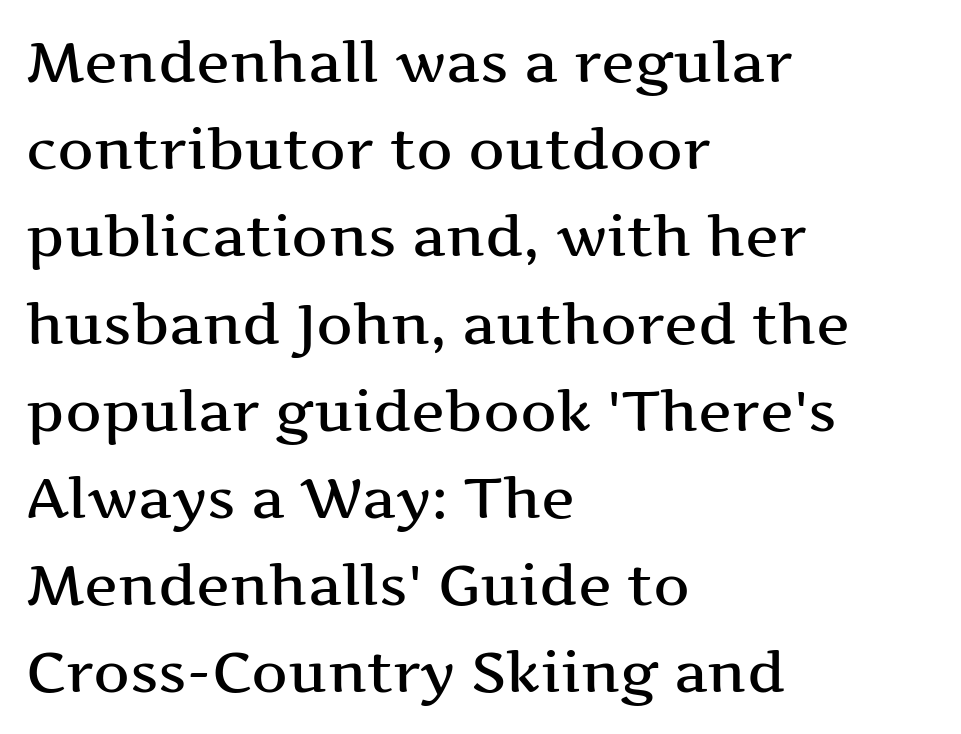
The image shows 57 px wide serif type, upright; set left-aligned, normal line spacing (1.53x), normal letter spacing, not underlined; medium stroke contrast and a medium x-height.
